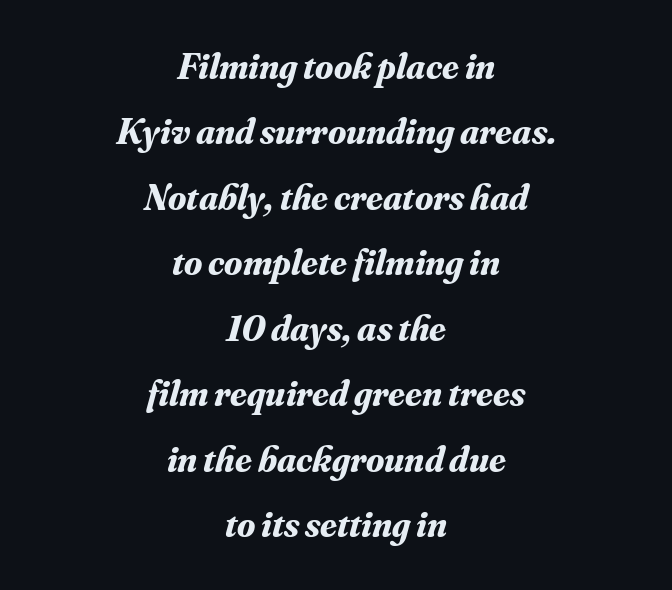
The image shows 37 px bold serif type, italic (leaning right); set centered, line spacing 1.77x, normal letter spacing, not underlined; medium stroke contrast and a small x-height.
